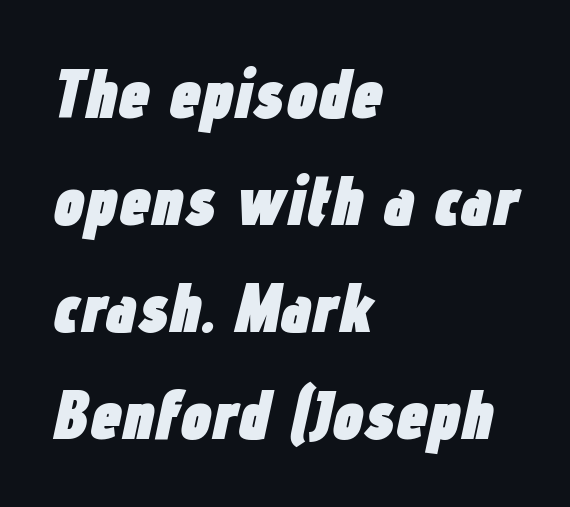
No word sits above an underline. The leading is moderate, giving the passage an even texture. Proportional: the letters do not fall into vertical columns. This is heavy type, rendered in bold. Slant detected: the letters are inclined.
